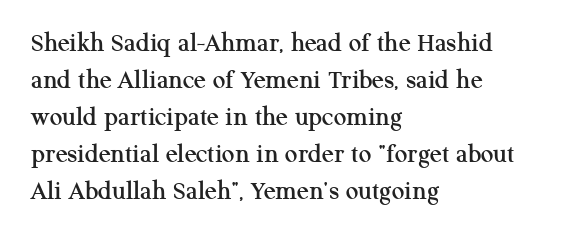
{"serif": "yes", "italic": "no", "width": "normal", "stroke_contrast": "medium", "x_height": "medium", "monospaced": "no", "underline": "no", "align": "left", "line_spacing": "normal", "line_spacing_ratio": 1.32, "letter_spacing": "normal", "letter_spacing_em": 0.0, "glyph_px": 28}
